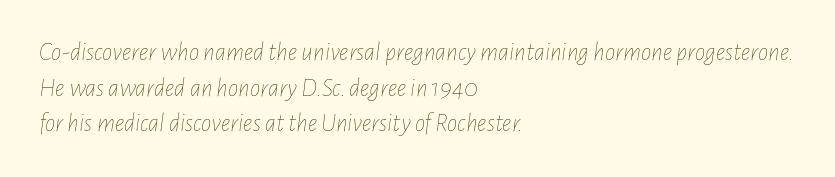
Q: Is the text bold? A: No.
Q: Is the text italic (slanted)? A: Yes, it leans right by about 7 degrees.
Q: Is the text underlined? A: No.
Q: How is the paragraph aligned? A: Left-aligned.
Q: Is the spacing between letters normal or unusually wide? A: Normal.
Q: Is the spacing between lines tight, normal or loose? A: Normal.
